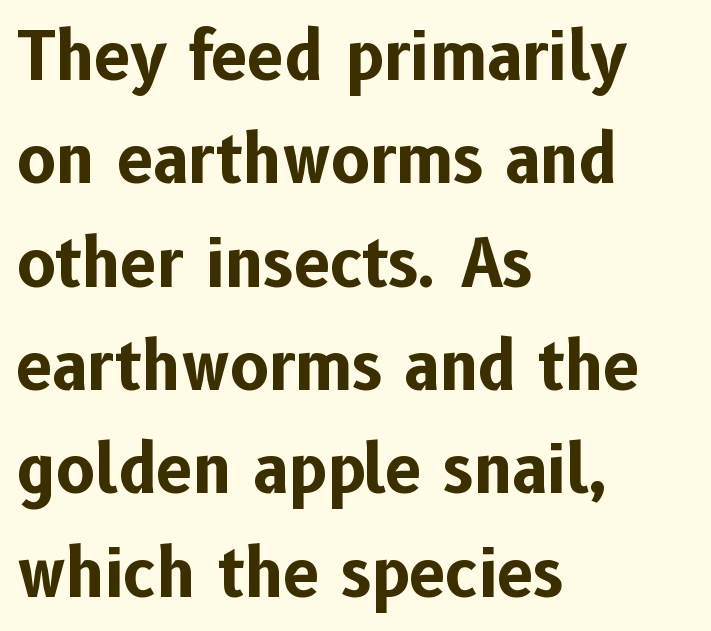
{"serif": "no", "italic": "no", "bold": "yes", "weight": "bold", "width": "normal", "stroke_contrast": "low", "x_height": "medium", "monospaced": "no", "underline": "no", "align": "left", "line_spacing": "normal", "line_spacing_ratio": 1.59, "letter_spacing": "normal", "letter_spacing_em": 0.0, "glyph_px": 65}
